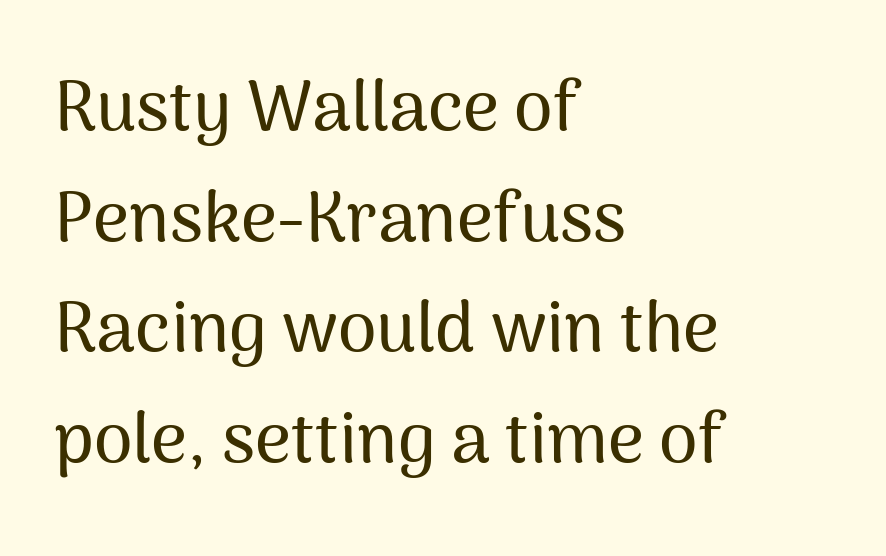
Interline gaps are of average width in this sample. Spacing verdict: proportional, widths tailored to each character. In CSS terms this would be text-align: left. These lines keep a tight, regular rhythm from letter to letter.
